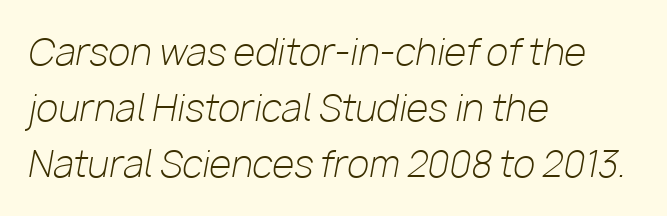
Compared with ordinary roman type, these characters are visibly tilted. Anything drawn beneath the words? Only blank space. Compared with typical body copy, the letter spacing here is the same. These lines stack with their left ends in a neat column. Interline gaps are of average width in this sample.
